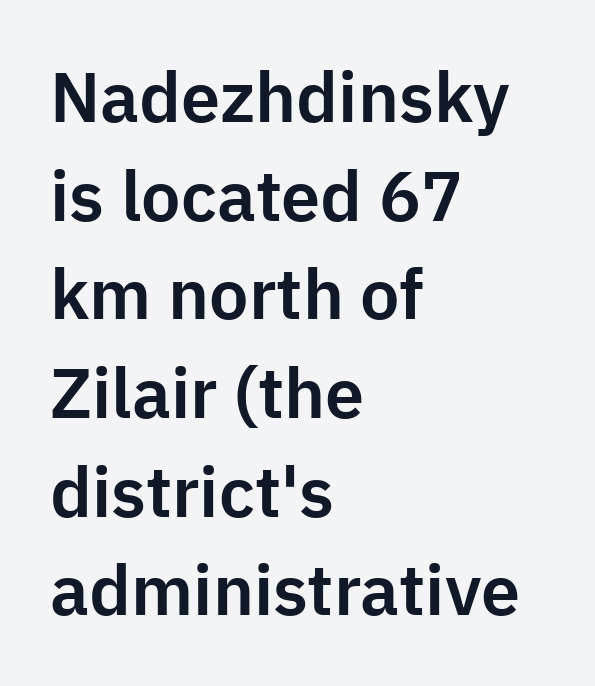
{"serif": "no", "italic": "no", "width": "normal", "stroke_contrast": "low", "x_height": "medium", "monospaced": "no", "underline": "no", "align": "left", "line_spacing": "normal", "line_spacing_ratio": 1.41, "letter_spacing": "normal", "letter_spacing_em": 0.0, "glyph_px": 70}
